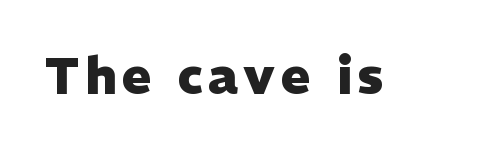
The image shows 50 px heavy sans-serif type, upright; set not underlined; low stroke contrast and a medium x-height.
